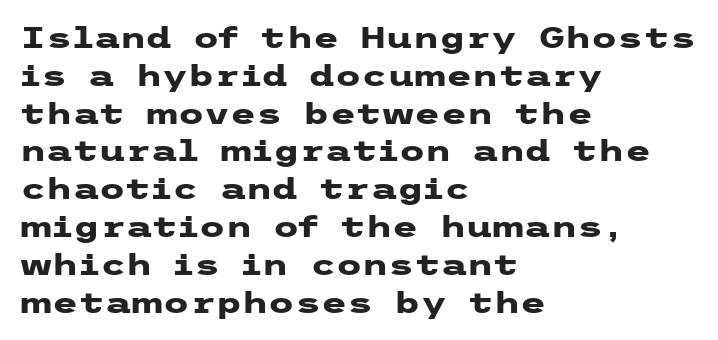
{"serif": "no", "italic": "no", "bold": "yes", "weight": "heavy", "width": "wide", "stroke_contrast": "low", "x_height": "medium", "underline": "no", "align": "left", "line_spacing": "normal", "line_spacing_ratio": 1.26, "letter_spacing": "normal", "letter_spacing_em": 0.0, "glyph_px": 30}
